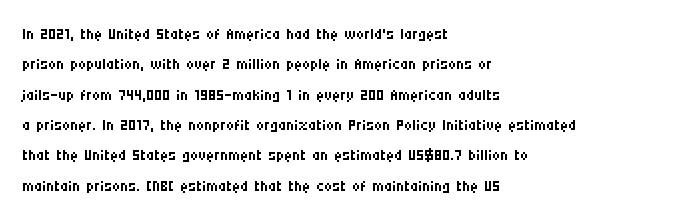
{"italic": "no", "bold": "no", "underline": "no", "align": "left", "line_spacing": "normal", "line_spacing_ratio": 1.38, "letter_spacing": "normal", "letter_spacing_em": 0.0, "glyph_px": 22}
